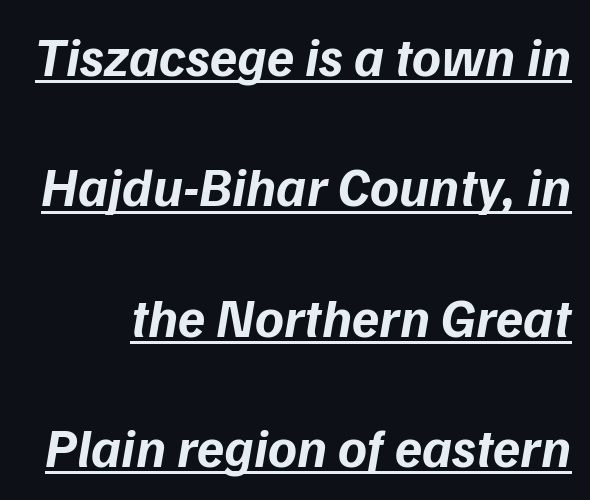
The image shows 55 px bold type, italic (leaning right); set loose line spacing (2.37x), normal letter spacing, underlined; low stroke contrast and a medium x-height.
